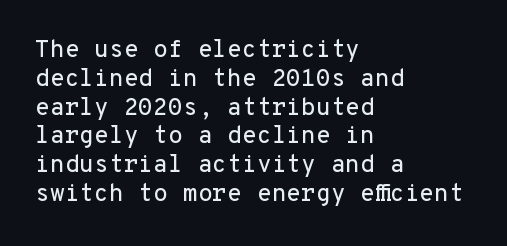
Q: Is the text italic (slanted)? A: No, it is upright.
Q: Is the text underlined? A: No.
Q: How is the paragraph aligned? A: Left-aligned.
Q: Is the spacing between letters normal or unusually wide? A: Normal.
